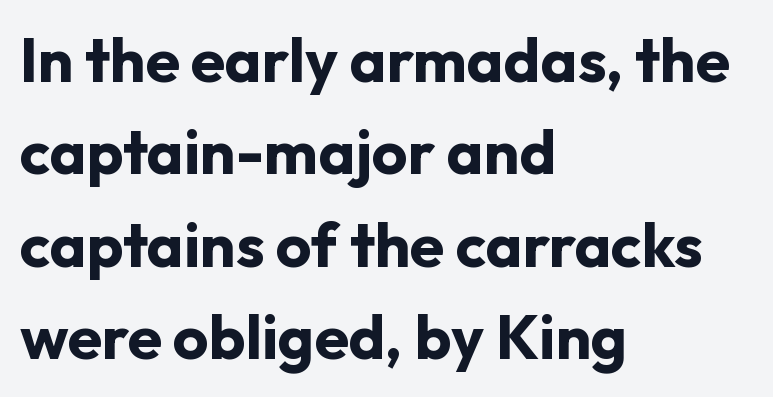
{"serif": "no", "italic": "no", "bold": "yes", "weight": "bold", "width": "normal", "stroke_contrast": "low", "x_height": "medium", "monospaced": "no", "underline": "no", "align": "left", "line_spacing": "normal", "line_spacing_ratio": 1.49, "letter_spacing": "normal", "letter_spacing_em": 0.0, "glyph_px": 62}
